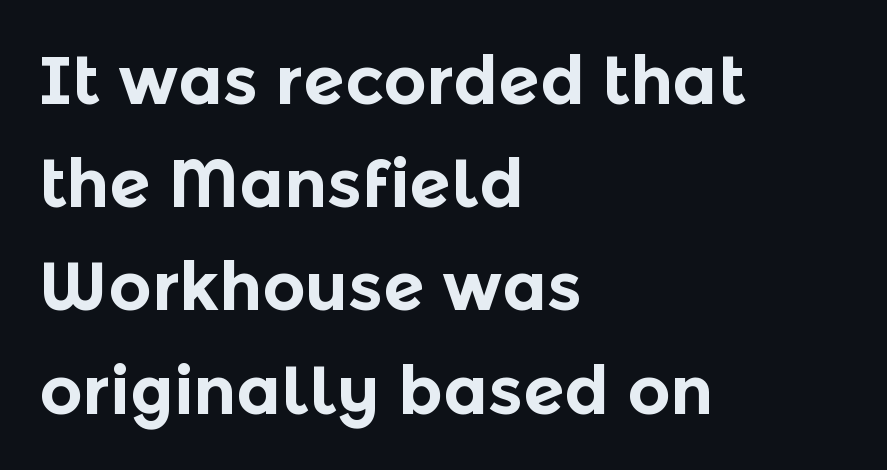
The image shows 67 px bold sans-serif type, upright; set left-aligned, normal line spacing (1.54x), normal letter spacing, not underlined; a medium x-height.
